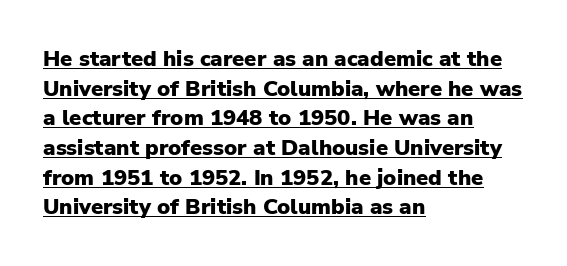
{"italic": "no", "bold": "yes", "underline": "yes", "align": "left", "line_spacing": "normal", "line_spacing_ratio": 1.35, "letter_spacing": "normal", "letter_spacing_em": 0.0, "glyph_px": 22}
